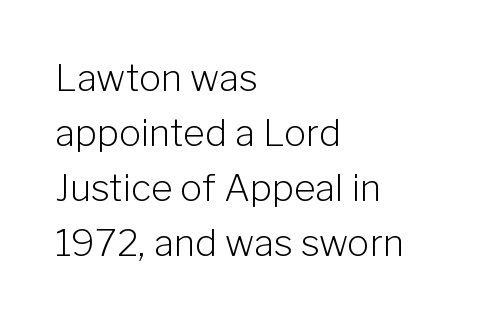
{"serif": "no", "italic": "no", "bold": "no", "weight": "light", "width": "normal", "stroke_contrast": "low", "x_height": "medium", "monospaced": "no", "underline": "no", "align": "left", "line_spacing": "normal", "line_spacing_ratio": 1.49, "letter_spacing": "normal", "letter_spacing_em": 0.0, "glyph_px": 37}
